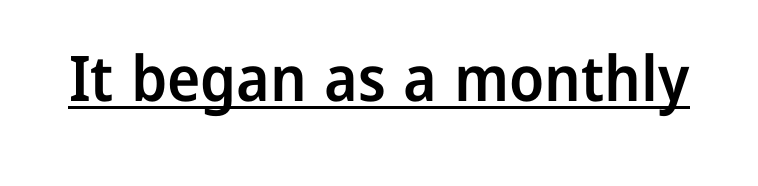
As a designer I'd log this as weight 600, semibold. Is the letter spacing exaggerated? No — it looks like the ordinary default. The words here are underlined. Note the varied advance widths — an 'i' is clearly narrower than an 'm'. Designer's note — italics off, roman on.
